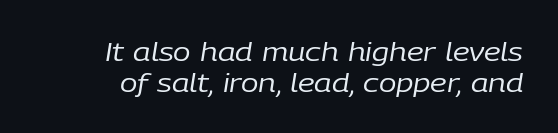
Q: Is the text bold? A: No.
Q: Is the text italic (slanted)? A: Yes, it leans right by about 9 degrees.
Q: Is the text underlined? A: No.
Q: Is the spacing between letters normal or unusually wide? A: Normal.
